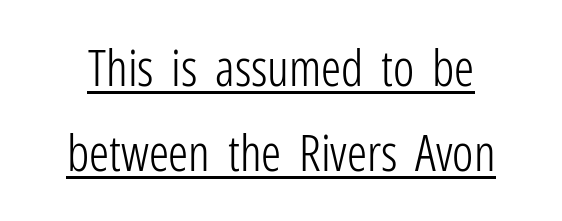
Q: Is the text bold? A: No.
Q: Is the text italic (slanted)? A: No, it is upright.
Q: Is the typeface a serif or a sans-serif typeface? A: Sans-serif.
Q: Is the text underlined? A: Yes.
Q: Is the spacing between letters normal or unusually wide? A: Normal.
Q: Is the spacing between lines tight, normal or loose? A: Normal.
Q: Width (condensed, normal, or wide)? A: Condensed.
Q: Stroke contrast? A: Low.
Q: x-height? A: Medium.
Q: Monospaced? A: No.
